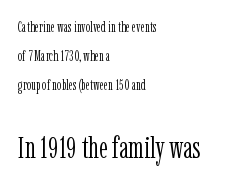
{"serif": "yes", "italic": "no", "bold": "no", "weight": "light", "width": "condensed", "stroke_contrast": "low", "x_height": "medium", "monospaced": "no", "underline": "no", "align": "left", "line_spacing": "loose", "line_spacing_ratio": 2.07, "letter_spacing": "normal", "letter_spacing_em": 0.0, "larger_block": "second", "size_ratio": 2.14, "glyph_px": 30}
